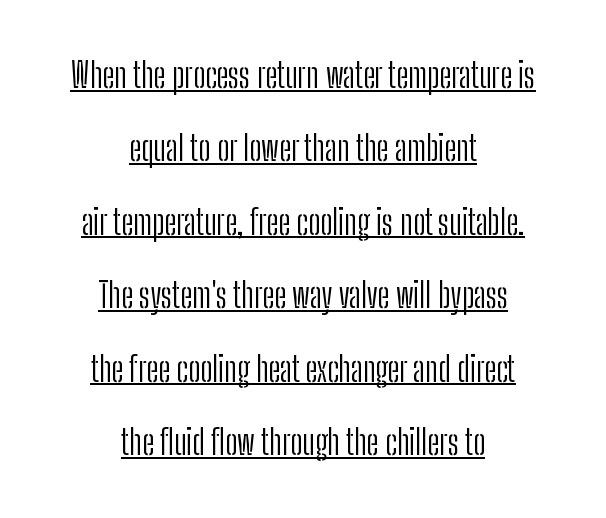
The image shows 34 px light, condensed sans-serif type, upright; set centered, loose line spacing (2.16x), normal letter spacing, underlined; low stroke contrast and a medium x-height.
